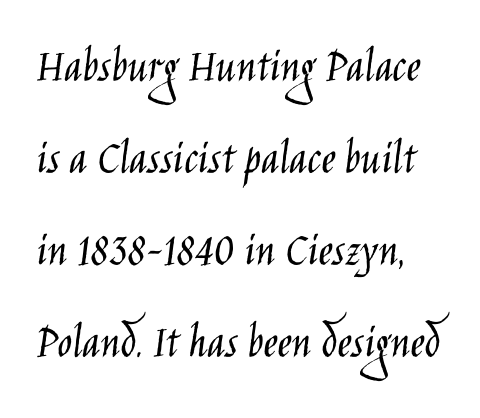
{"serif": "no", "bold": "no", "weight": "light", "width": "condensed", "stroke_contrast": "low", "x_height": "large", "monospaced": "no", "underline": "no", "align": "left", "line_spacing_ratio": 1.88, "letter_spacing": "normal", "letter_spacing_em": 0.0, "glyph_px": 49}
